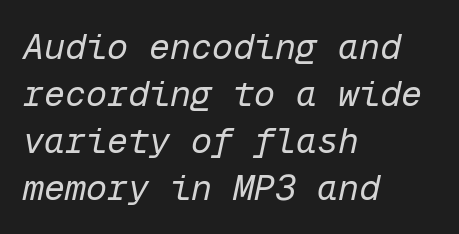
Q: Is the text bold? A: No.
Q: Is the text italic (slanted)? A: Yes, it leans right by about 12 degrees.
Q: Is the text underlined? A: No.
Q: How is the paragraph aligned? A: Left-aligned.
Q: Is the spacing between letters normal or unusually wide? A: Normal.
Q: Is the spacing between lines tight, normal or loose? A: Normal.
Q: Width (condensed, normal, or wide)? A: Normal.
Q: Stroke contrast? A: Low.
Q: x-height? A: Medium.
Q: Monospaced? A: Yes.
